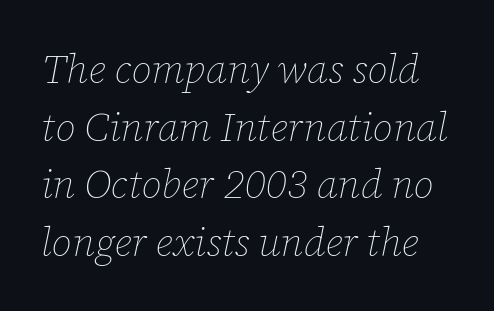
Q: Is the text bold? A: No.
Q: Is the text italic (slanted)? A: Yes, it leans right by about 12 degrees.
Q: Is the text underlined? A: No.
Q: Is the spacing between letters normal or unusually wide? A: Normal.
Q: Is the spacing between lines tight, normal or loose? A: Normal.
Q: Width (condensed, normal, or wide)? A: Normal.
Q: Stroke contrast? A: Low.
Q: x-height? A: Medium.
Q: Monospaced? A: No.
